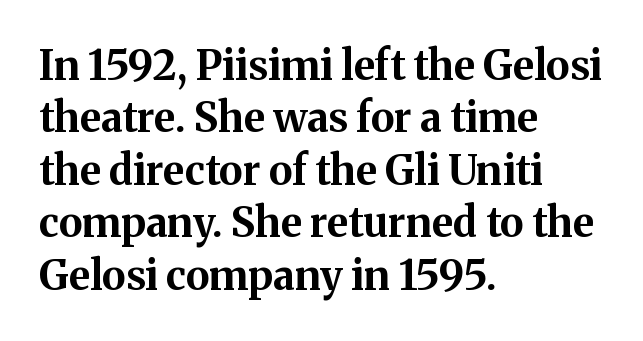
Q: Is the text bold? A: Yes.
Q: Is the text italic (slanted)? A: No, it is upright.
Q: Is the typeface a serif or a sans-serif typeface? A: Serif.
Q: Is the text underlined? A: No.
Q: How is the paragraph aligned? A: Left-aligned.
Q: Is the spacing between letters normal or unusually wide? A: Normal.
Q: Is the spacing between lines tight, normal or loose? A: Normal.
Q: Width (condensed, normal, or wide)? A: Normal.
Q: Stroke contrast? A: Medium.
Q: x-height? A: Medium.
Q: Monospaced? A: No.
